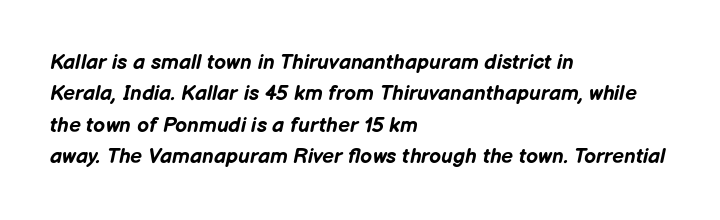
Q: Is the text bold? A: Yes.
Q: Is the text italic (slanted)? A: Yes, it leans right by about 12 degrees.
Q: Is the text underlined? A: No.
Q: How is the paragraph aligned? A: Left-aligned.
Q: Is the spacing between letters normal or unusually wide? A: Normal.
Q: Is the spacing between lines tight, normal or loose? A: Normal.
